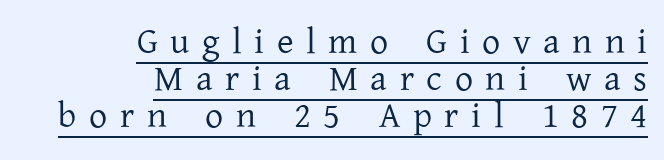
{"serif": "yes", "italic": "no", "bold": "no", "weight": "regular", "width": "normal", "stroke_contrast": "low", "x_height": "medium", "monospaced": "no", "underline": "yes", "align": "right", "line_spacing": "tight", "line_spacing_ratio": 1.03, "letter_spacing": "wide", "letter_spacing_em": 0.35, "glyph_px": 36}
